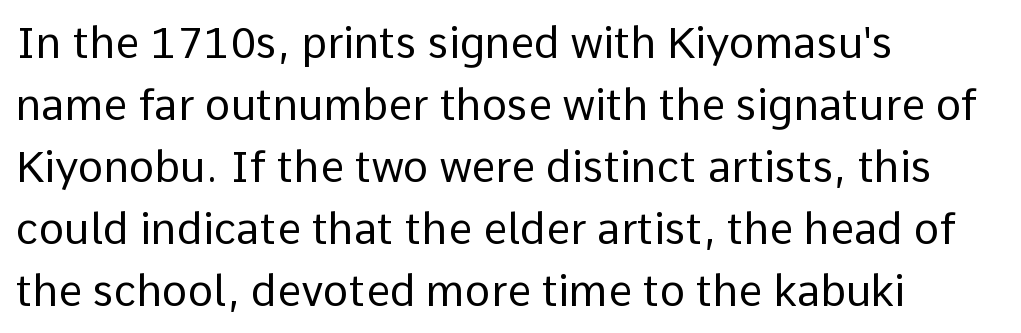
The image shows 43 px regular-weight sans-serif type, upright; set left-aligned, normal line spacing (1.44x), normal letter spacing, not underlined; low stroke contrast and a medium x-height.
